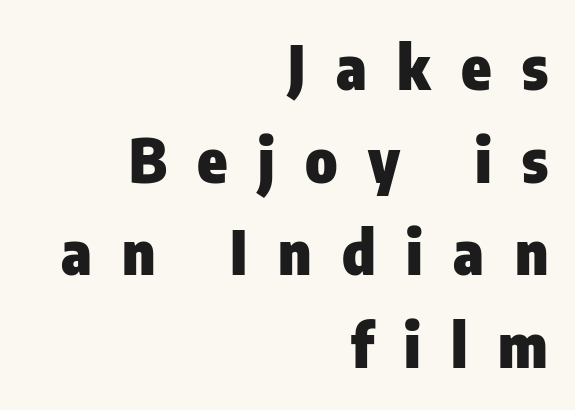
The image shows 61 px heavy, condensed sans-serif type, upright; set right-aligned, normal line spacing (1.52x), unusually wide letter spacing (+0.5 em), not underlined; low stroke contrast and a medium x-height.
